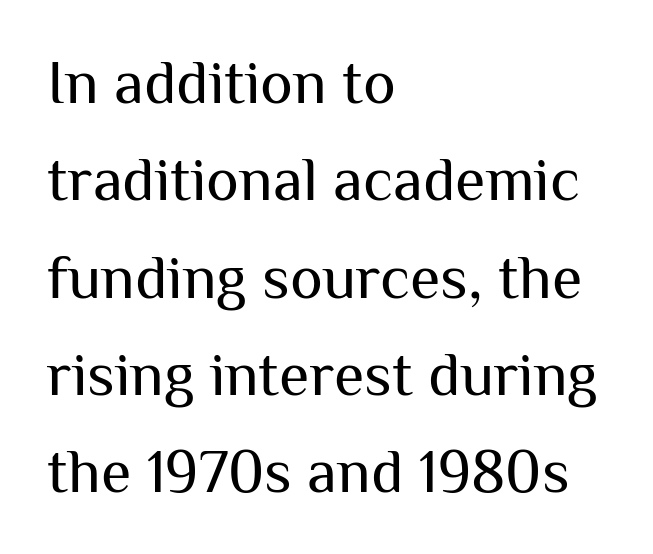
{"serif": "no", "italic": "no", "bold": "no", "weight": "regular", "width": "normal", "stroke_contrast": "medium", "x_height": "medium", "monospaced": "no", "underline": "no", "align": "left", "line_spacing": "normal", "line_spacing_ratio": 1.57, "letter_spacing": "normal", "letter_spacing_em": 0.0, "glyph_px": 62}
